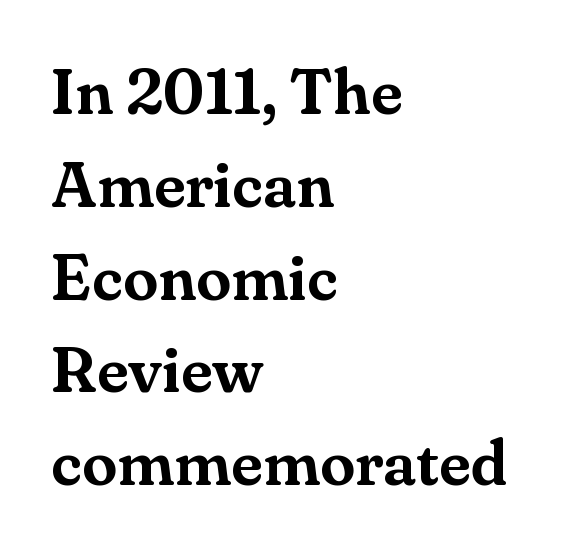
The image shows 64 px serif type, upright; set left-aligned, normal line spacing (1.45x), normal letter spacing, not underlined; medium stroke contrast and a small x-height.
